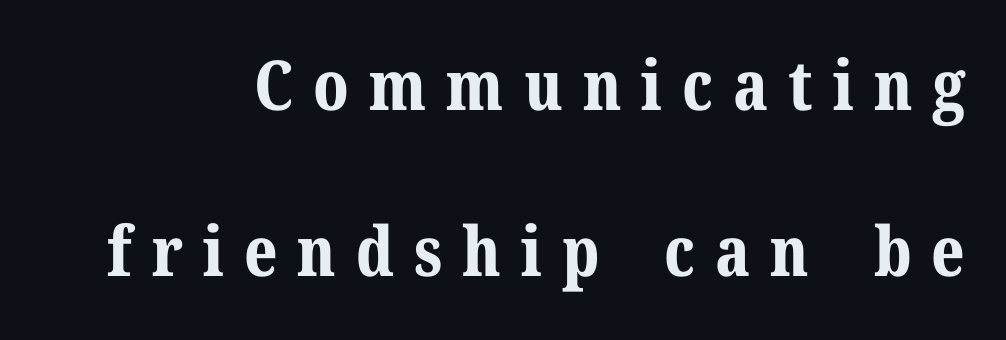
Q: Is the text bold? A: Yes.
Q: Is the text italic (slanted)? A: No, it is upright.
Q: Is the typeface a serif or a sans-serif typeface? A: Serif.
Q: Is the text underlined? A: No.
Q: Is the spacing between letters normal or unusually wide? A: Unusually wide.
Q: Is the spacing between lines tight, normal or loose? A: Loose.
Q: Width (condensed, normal, or wide)? A: Normal.
Q: Stroke contrast? A: Medium.
Q: x-height? A: Medium.
Q: Monospaced? A: No.
